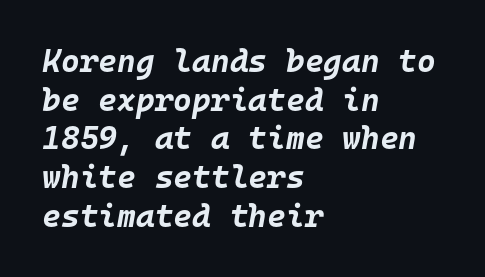
{"italic": "yes", "lean": "right", "slant_degrees": 10, "bold": "yes", "weight": "bold", "width": "normal", "stroke_contrast": "low", "x_height": "large", "monospaced": "yes", "underline": "no", "align": "left", "line_spacing_ratio": 1.21, "letter_spacing": "normal", "letter_spacing_em": 0.0, "glyph_px": 32}
